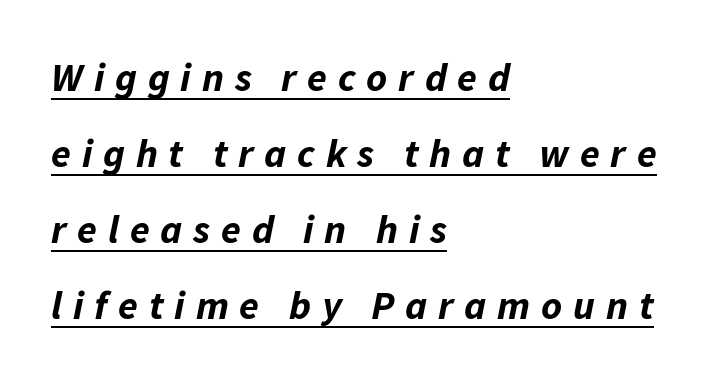
The image shows 40 px bold type, italic (leaning right); set left-aligned, loose line spacing (1.9x), unusually wide letter spacing (+0.27 em), underlined; low stroke contrast and a medium x-height.
